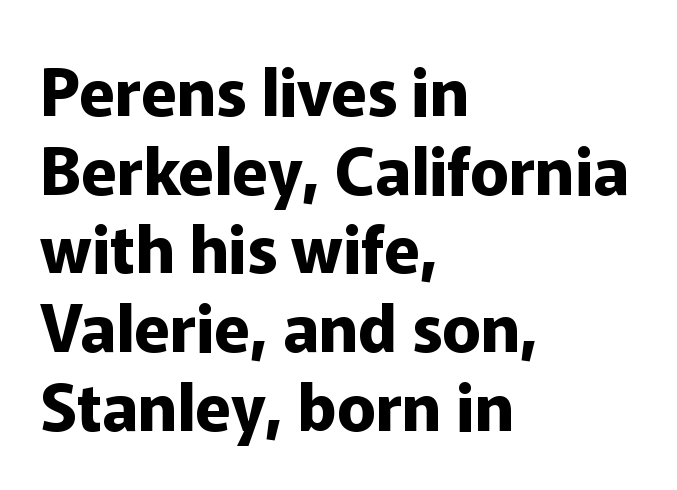
Q: Is the text bold? A: Yes.
Q: Is the text italic (slanted)? A: No, it is upright.
Q: Is the typeface a serif or a sans-serif typeface? A: Sans-serif.
Q: Is the text underlined? A: No.
Q: How is the paragraph aligned? A: Left-aligned.
Q: Is the spacing between letters normal or unusually wide? A: Normal.
Q: Width (condensed, normal, or wide)? A: Normal.
Q: Stroke contrast? A: Low.
Q: x-height? A: Medium.
Q: Monospaced? A: No.
